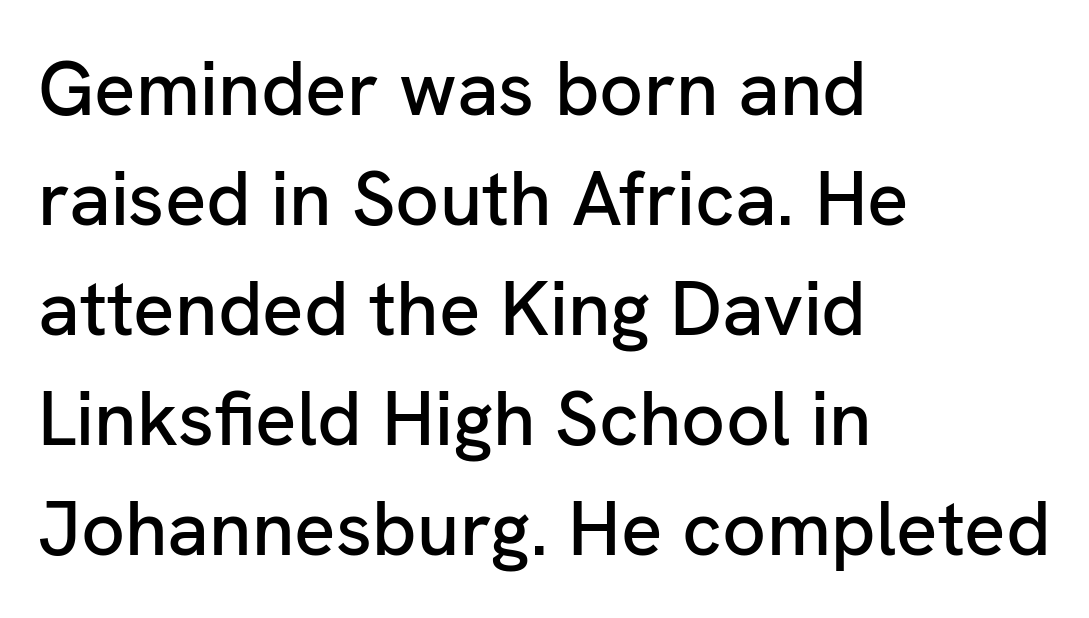
Q: Is the text italic (slanted)? A: No, it is upright.
Q: Is the typeface a serif or a sans-serif typeface? A: Sans-serif.
Q: Is the text underlined? A: No.
Q: How is the paragraph aligned? A: Left-aligned.
Q: Is the spacing between letters normal or unusually wide? A: Normal.
Q: Is the spacing between lines tight, normal or loose? A: Normal.
Q: Width (condensed, normal, or wide)? A: Normal.
Q: Stroke contrast? A: Low.
Q: x-height? A: Medium.
Q: Monospaced? A: No.
